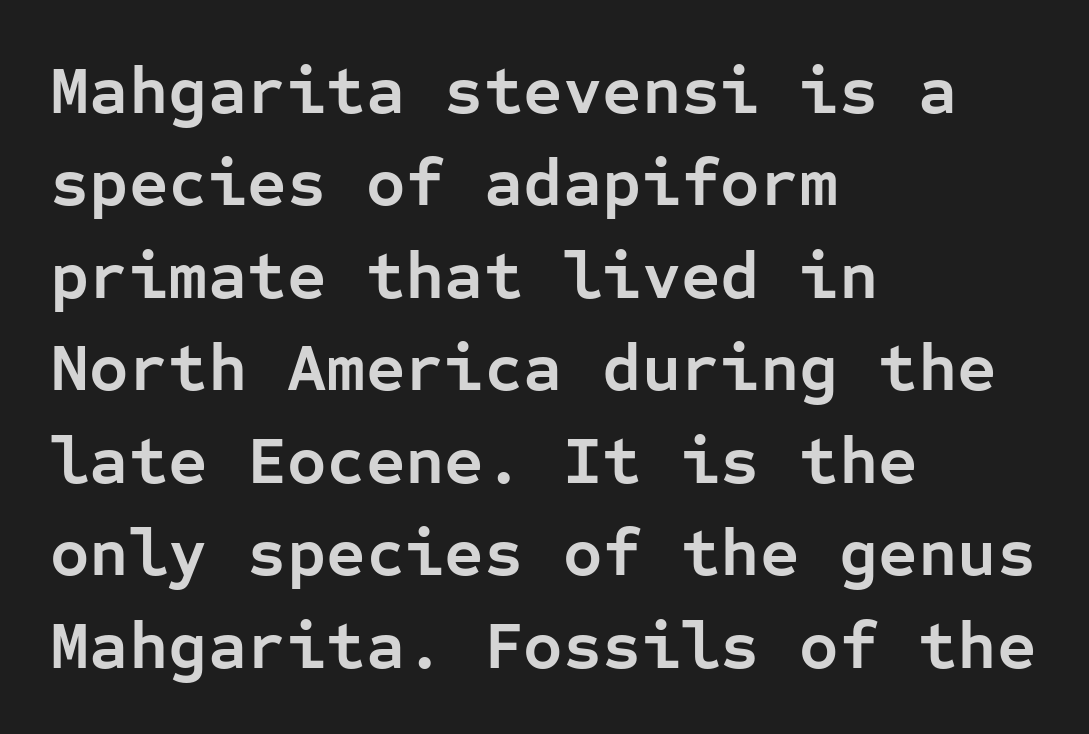
Glance below the letters and you will spot only blank space. Casual observation: everything's shoved over to the left. Typesetter's note: full bold, strokes at maximum text heaviness. Glyph-to-glyph distance matches everyday printed text.
